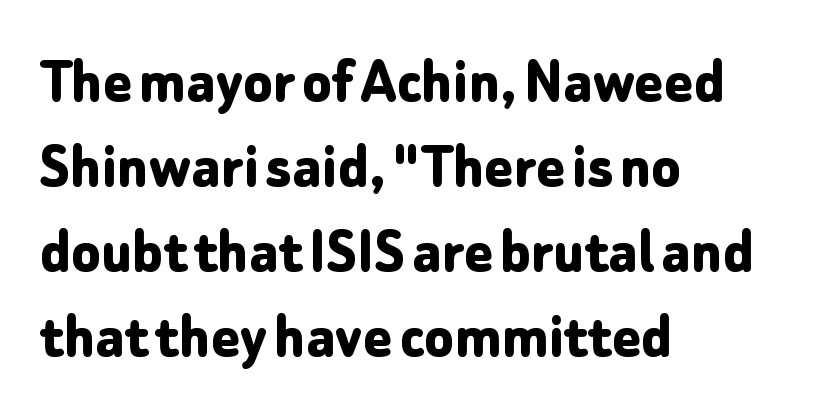
Observe the absence of serifs on each vertical stroke in this sample. Plenty of ink on the page — the face is bold. Does the lettering tilt? It doesn't — this is upright. Line starts are locked; line ends wander. The letters advance in unequal steps, a hallmark of proportional type.
